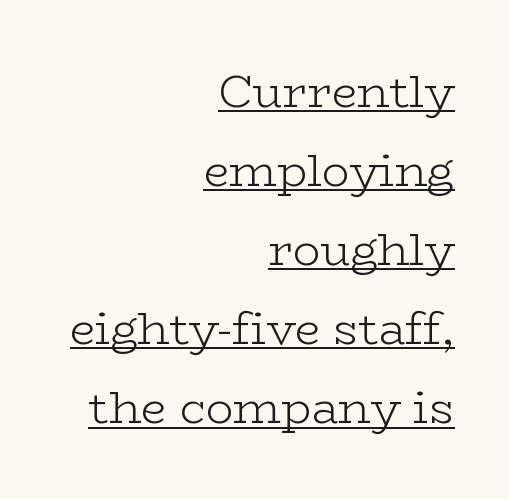
Q: Is the text bold? A: No.
Q: Is the text italic (slanted)? A: No, it is upright.
Q: Is the typeface a serif or a sans-serif typeface? A: Serif.
Q: Is the text underlined? A: Yes.
Q: How is the paragraph aligned? A: Right-aligned.
Q: Is the spacing between letters normal or unusually wide? A: Normal.
Q: Width (condensed, normal, or wide)? A: Wide.
Q: Stroke contrast? A: Low.
Q: x-height? A: Medium.
Q: Monospaced? A: No.
